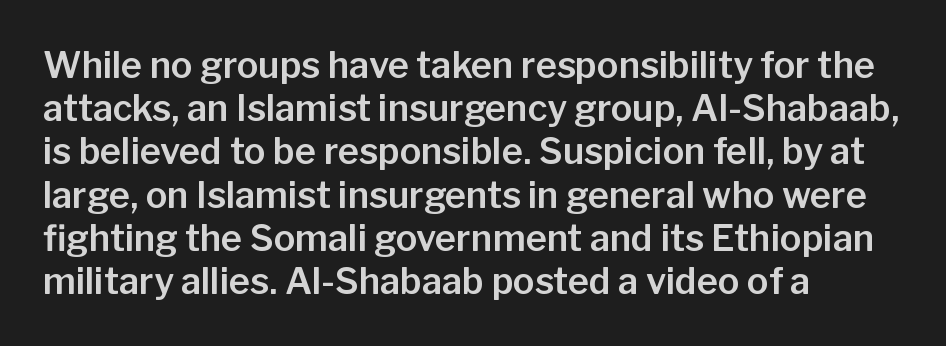
The image shows 36 px sans-serif type, upright; set left-aligned, line spacing 1.2x, normal letter spacing, not underlined; low stroke contrast and a medium x-height.
